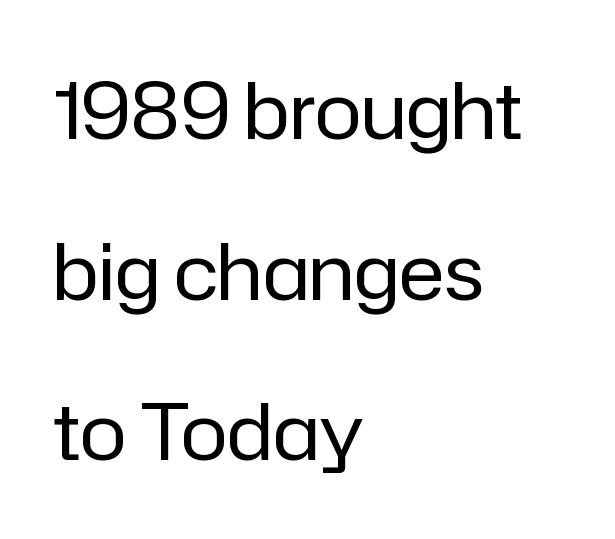
Leading: increased. Note the varied advance widths — an 'i' is clearly narrower than an 'm'. Characters remain perfectly vertical along every line. Clear beneath every line of the passage.
